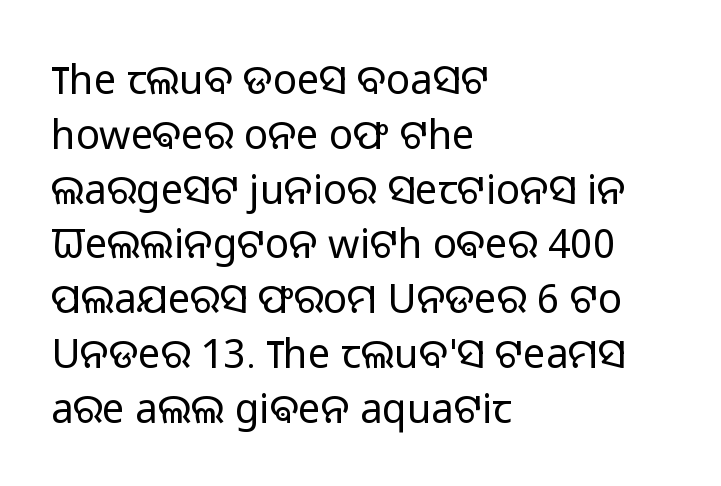
The image shows 40 px light sans-serif type, upright; set left-aligned, normal line spacing (1.37x), normal letter spacing, not underlined; low stroke contrast and a medium x-height.
